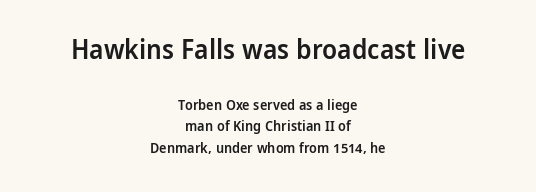
The image shows 27 px text type, upright; set centered, normal line spacing (1.53x), normal letter spacing, not underlined; the first (top) block is 1.93x larger.
